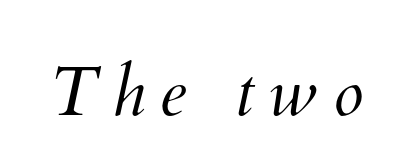
The image shows 69 px light type; set unusually wide letter spacing (+0.21 em), not underlined; medium stroke contrast and a small x-height.
